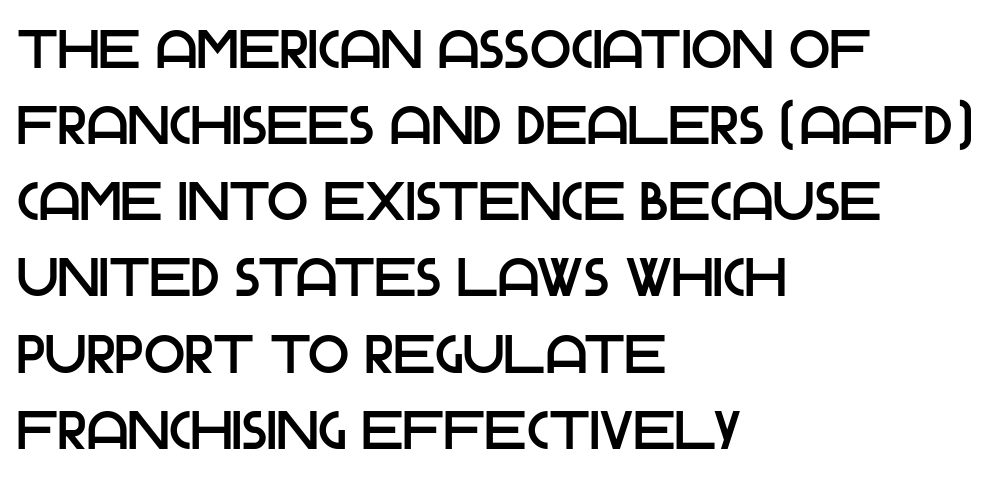
Q: Is the text italic (slanted)? A: No, it is upright.
Q: Is the typeface a serif or a sans-serif typeface? A: Sans-serif.
Q: Is the text underlined? A: No.
Q: How is the paragraph aligned? A: Left-aligned.
Q: Is the spacing between letters normal or unusually wide? A: Normal.
Q: Is the spacing between lines tight, normal or loose? A: Normal.
Q: Width (condensed, normal, or wide)? A: Normal.
Q: Stroke contrast? A: Low.
Q: x-height? A: Large.
Q: Monospaced? A: No.
